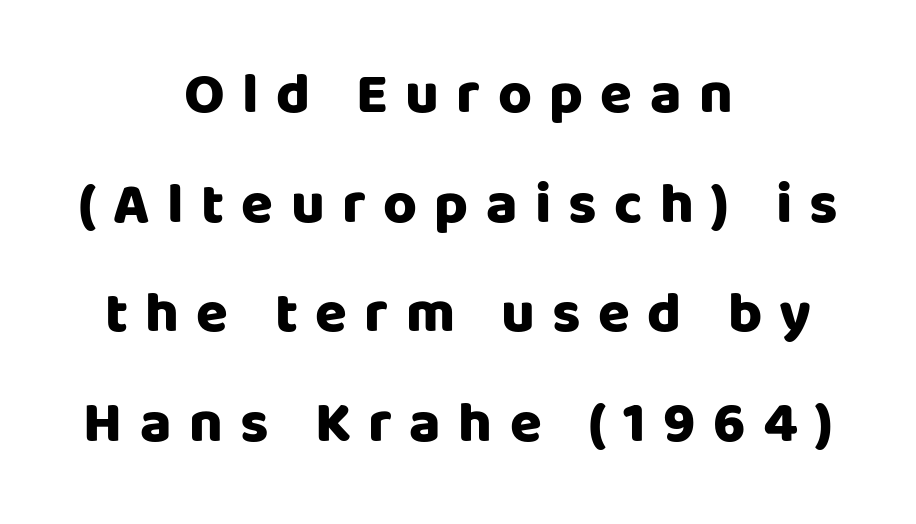
You'd pick this weight for a headline — it's a proper bold. The typesetter chose a symmetrical, centered arrangement here. Varying glyph widths throughout — classic text-font behaviour. Clear beneath every line of the passage. Characters remain perfectly vertical along every line. Observe the absence of serifs on each vertical stroke in this sample.
